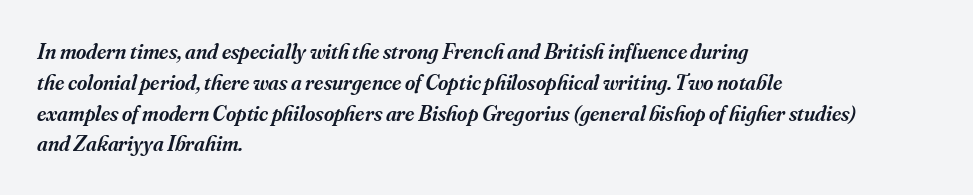
What's the leading like? Ordinary, nothing unusual. The paragraph has a hard left edge and a soft right edge. If you drew a line through each stem, it would be angled. The typesetting leans somewhat heavy: a semibold. The horizontal fit of the characters is conventional and even. Descender tails drop into unmarked territory.
